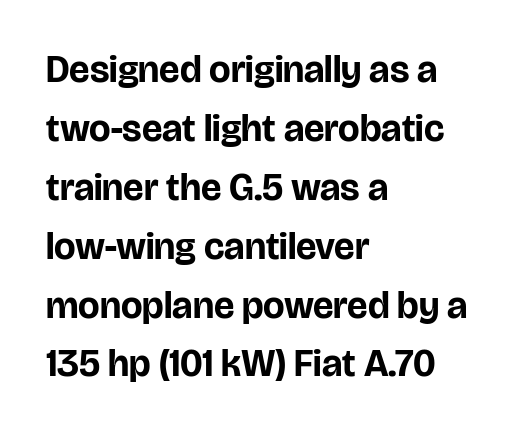
{"serif": "no", "italic": "no", "bold": "yes", "weight": "bold", "width": "normal", "stroke_contrast": "low", "x_height": "large", "monospaced": "no", "underline": "no", "align": "left", "line_spacing": "normal", "line_spacing_ratio": 1.55, "letter_spacing": "normal", "letter_spacing_em": 0.0, "glyph_px": 38}
